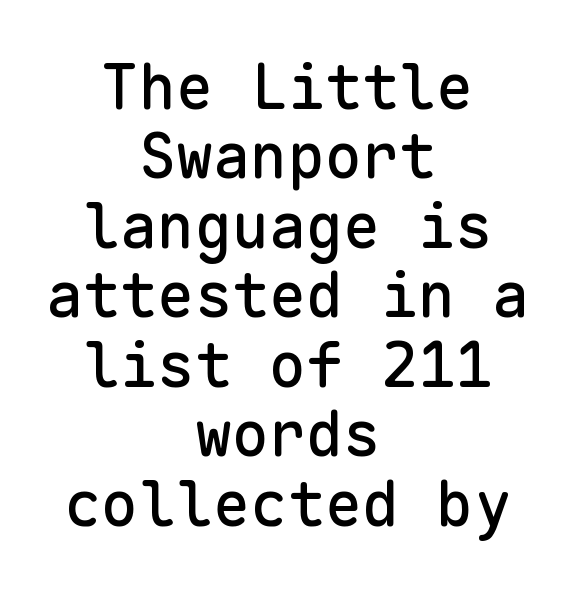
A bare baseline throughout the passage. This sample trades vertical openness for compactness between lines. Are there feet on the stems? There aren't — it's a sans. Italic: no, the glyphs are upright roman.
